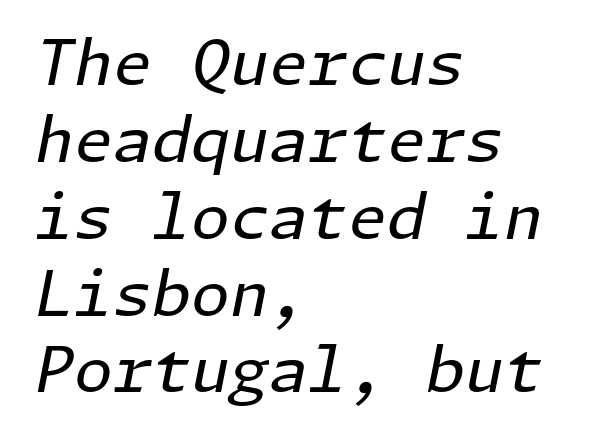
The lettering tilts uniformly, giving the passage an italic look. Observe the ordinary spacing: letters are neighbours, not strangers. Underlining? Definitely not there. Line beginnings align vertically; line endings do not. The characters are drawn with everyday or finer stroke widths.
